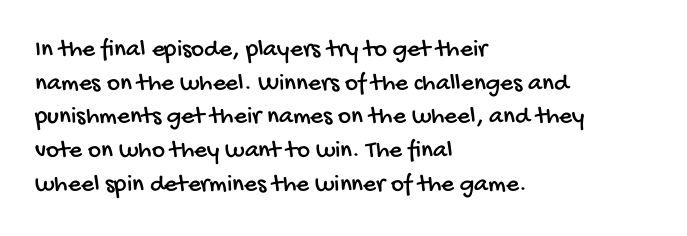
Q: Is the text underlined? A: No.
Q: How is the paragraph aligned? A: Left-aligned.
Q: Is the spacing between letters normal or unusually wide? A: Normal.
Q: Is the spacing between lines tight, normal or loose? A: Normal.
